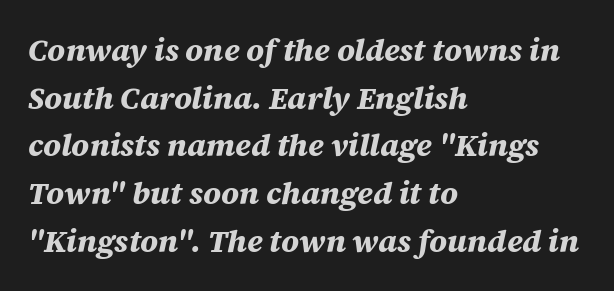
Clear beneath every line of the passage. This is heavy type, rendered in bold. Designer's note — italics engaged. Is this a fixed-width face? No — the glyphs have proportional, varying widths. This sample keeps an unexceptional amount of space between lines. The paragraph has a hard left edge and a soft right edge.
